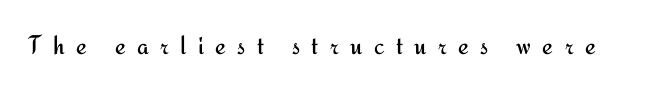
Q: Is the text bold? A: No.
Q: Is the text italic (slanted)? A: No, it is upright.
Q: Is the text underlined? A: No.
Q: Is the spacing between letters normal or unusually wide? A: Unusually wide.
